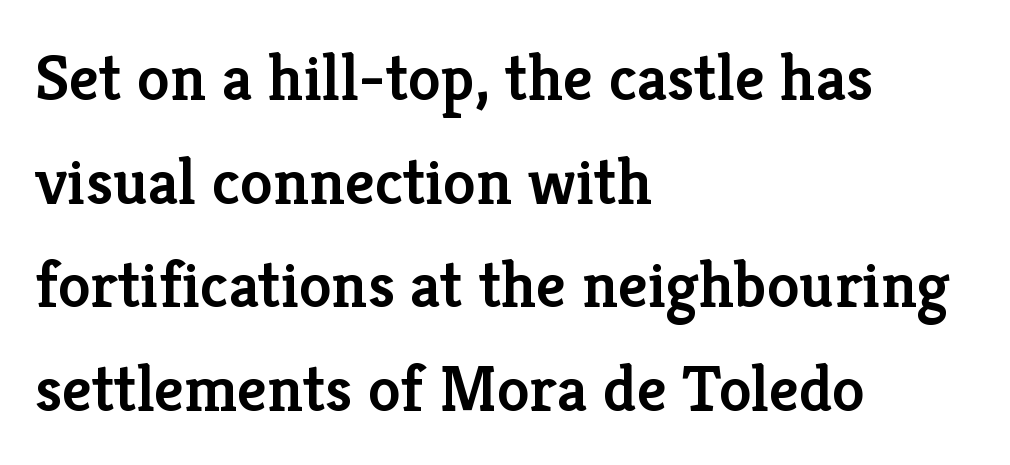
{"serif": "yes", "italic": "no", "bold": "semi", "weight": "semibold", "width": "normal", "stroke_contrast": "low", "x_height": "medium", "monospaced": "no", "underline": "no", "align": "left", "line_spacing": "normal", "line_spacing_ratio": 1.57, "letter_spacing": "normal", "letter_spacing_em": 0.0, "glyph_px": 66}
